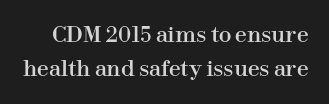
Q: Is the text italic (slanted)? A: No, it is upright.
Q: Is the text underlined? A: No.
Q: Is the spacing between letters normal or unusually wide? A: Normal.
Q: Is the spacing between lines tight, normal or loose? A: Normal.
